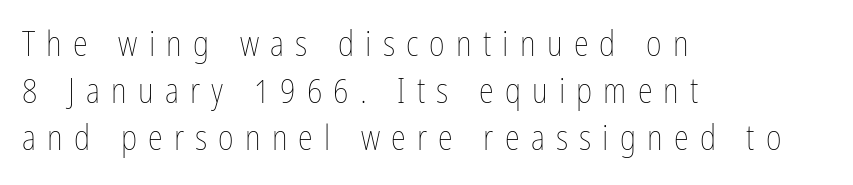
Q: Is the text bold? A: No.
Q: Is the text italic (slanted)? A: No, it is upright.
Q: Is the text underlined? A: No.
Q: How is the paragraph aligned? A: Left-aligned.
Q: Is the spacing between letters normal or unusually wide? A: Unusually wide.
Q: Is the spacing between lines tight, normal or loose? A: Normal.
Q: Width (condensed, normal, or wide)? A: Condensed.
Q: Stroke contrast? A: Low.
Q: x-height? A: Medium.
Q: Monospaced? A: No.
